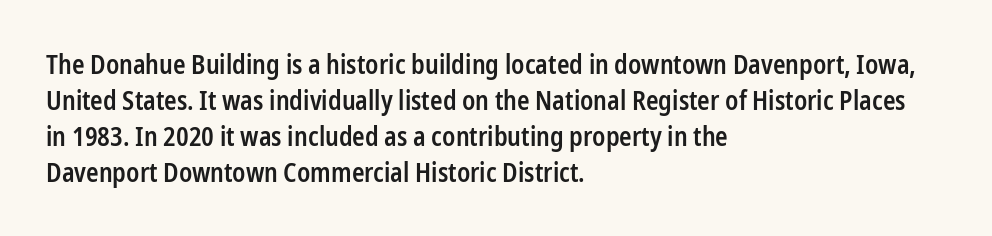
The image shows 26 px text type, upright; set left-aligned, normal line spacing (1.38x), normal letter spacing, not underlined.
